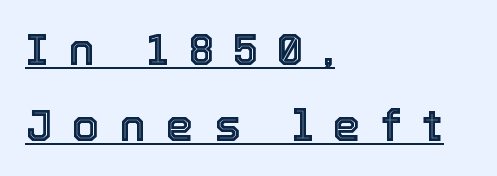
The face used here is proportionally spaced, like ordinary book or web type. The lines in this sample share a left origin and differ only in where they stop. Compared with undecorated copy, this sample adds a rule below the words. The tracking reads as deliberately expanded to a designer's eye. No italicization has been applied; the sample stays upright.
